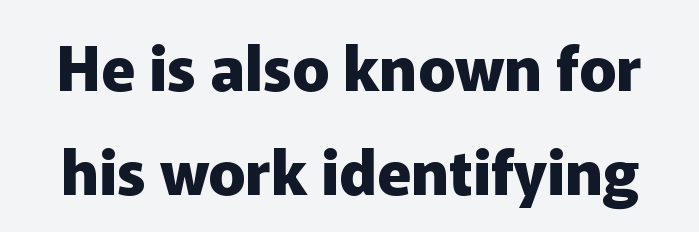
{"serif": "no", "italic": "no", "bold": "yes", "weight": "heavy", "width": "normal", "stroke_contrast": "low", "x_height": "medium", "monospaced": "no", "underline": "no", "line_spacing": "normal", "line_spacing_ratio": 1.67, "letter_spacing": "normal", "letter_spacing_em": 0.0, "glyph_px": 62}
